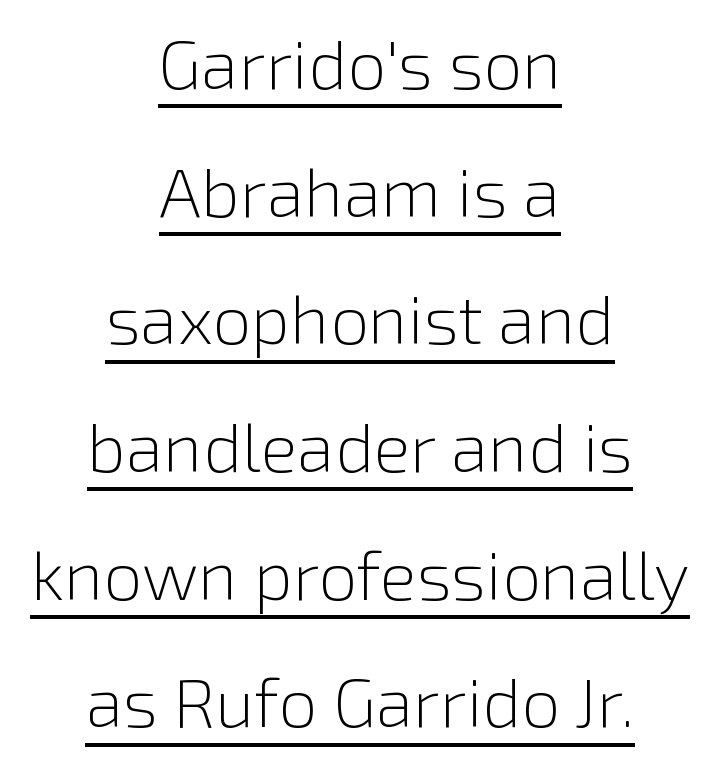
The image shows 69 px light sans-serif type, upright; set centered, line spacing 1.85x, normal letter spacing, underlined; a medium x-height.
